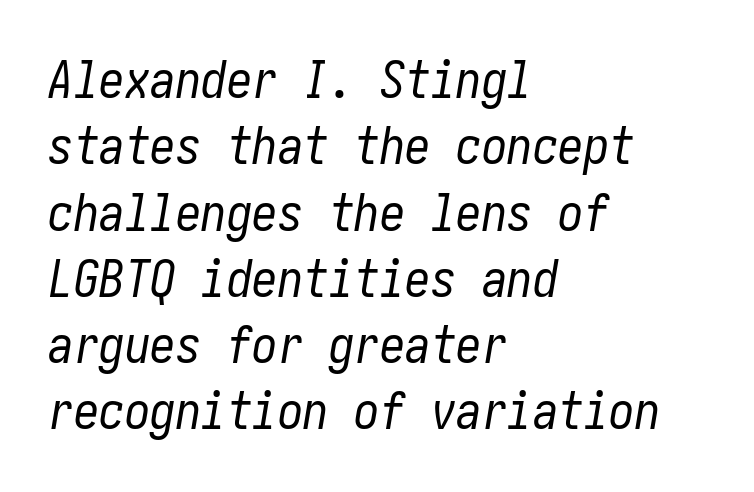
{"italic": "yes", "lean": "right", "slant_degrees": 10, "bold": "no", "weight": "regular", "width": "condensed", "stroke_contrast": "low", "x_height": "medium", "underline": "no", "align": "left", "line_spacing": "normal", "line_spacing_ratio": 1.3, "letter_spacing": "normal", "letter_spacing_em": 0.0, "glyph_px": 51}
